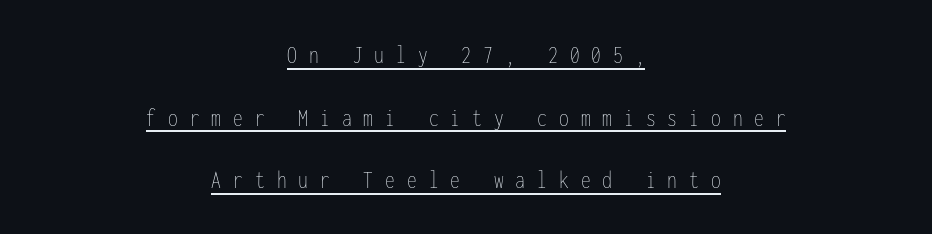
Q: Is the text bold? A: No.
Q: Is the text italic (slanted)? A: No, it is upright.
Q: Is the text underlined? A: Yes.
Q: How is the paragraph aligned? A: Centered.
Q: Is the spacing between letters normal or unusually wide? A: Unusually wide.
Q: Is the spacing between lines tight, normal or loose? A: Loose.
